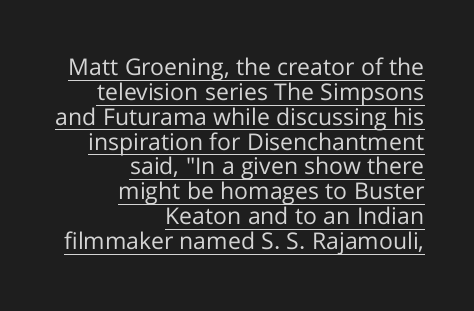
Posture: upright roman. Inter-character spacing is left at the font's built-in metrics. These lines stack with their right ends in a neat column. Vertical spacing — tight.
